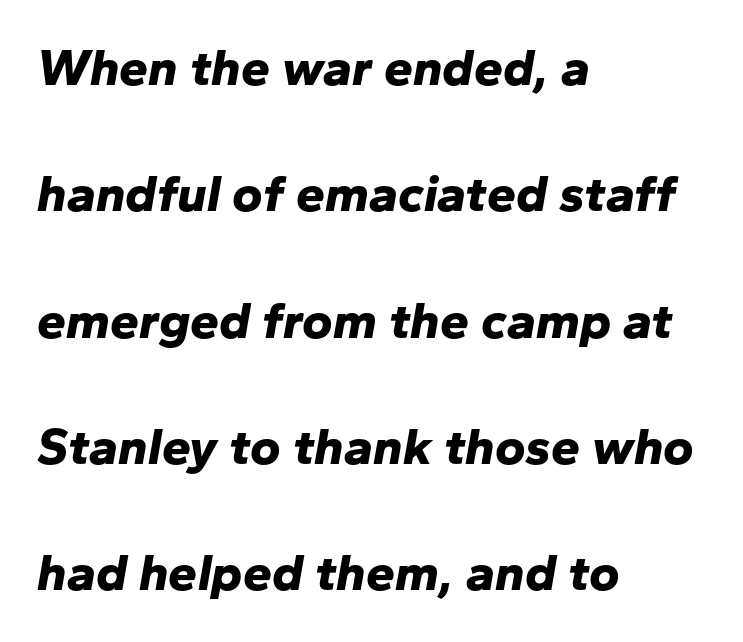
The image shows 52 px bold type, italic (leaning right); set left-aligned, loose line spacing (2.43x), normal letter spacing, not underlined; low stroke contrast and a medium x-height.
